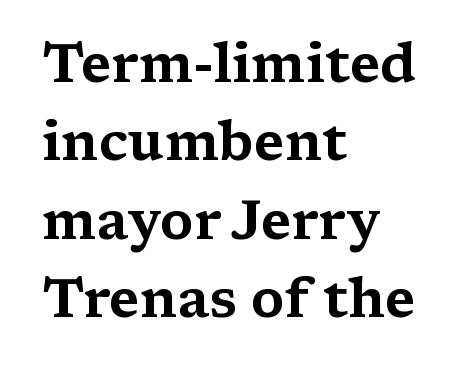
Q: Is the text italic (slanted)? A: No, it is upright.
Q: Is the typeface a serif or a sans-serif typeface? A: Serif.
Q: Is the text underlined? A: No.
Q: How is the paragraph aligned? A: Left-aligned.
Q: Is the spacing between letters normal or unusually wide? A: Normal.
Q: Is the spacing between lines tight, normal or loose? A: Normal.
Q: Width (condensed, normal, or wide)? A: Wide.
Q: Stroke contrast? A: Medium.
Q: x-height? A: Medium.
Q: Monospaced? A: No.
